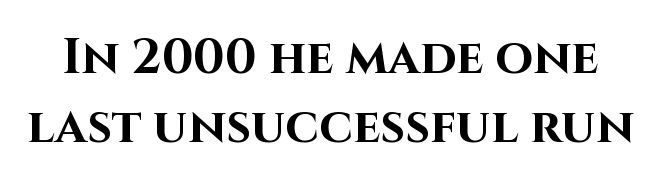
Q: Is the text bold? A: Yes.
Q: Is the text italic (slanted)? A: No, it is upright.
Q: Is the typeface a serif or a sans-serif typeface? A: Sans-serif.
Q: Is the text underlined? A: No.
Q: Is the spacing between letters normal or unusually wide? A: Normal.
Q: Is the spacing between lines tight, normal or loose? A: Normal.
Q: Width (condensed, normal, or wide)? A: Normal.
Q: Stroke contrast? A: High.
Q: x-height? A: Large.
Q: Monospaced? A: No.
